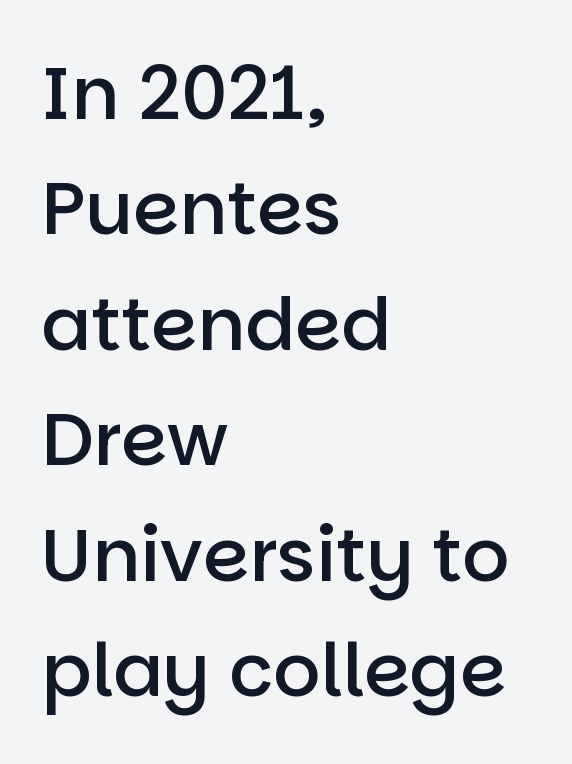
The image shows 74 px semibold sans-serif type, upright; set left-aligned, normal line spacing (1.56x), normal letter spacing, not underlined; low stroke contrast and a large x-height.
